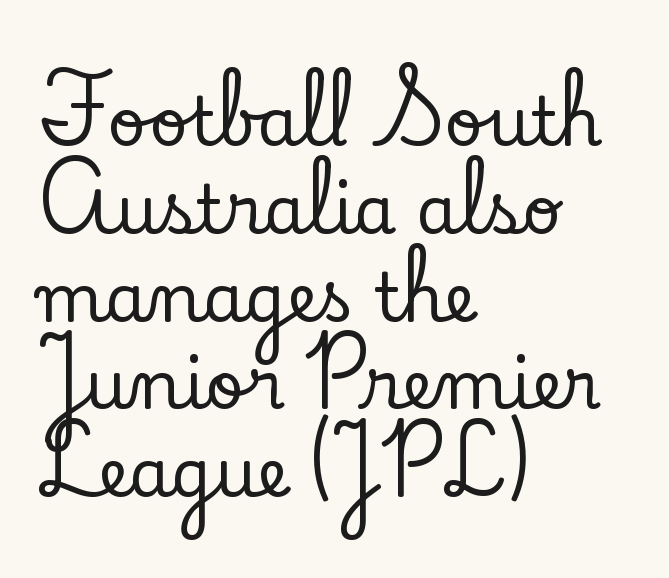
Q: Is the text italic (slanted)? A: No, it is upright.
Q: Is the typeface a serif or a sans-serif typeface? A: Serif.
Q: Is the text underlined? A: No.
Q: How is the paragraph aligned? A: Left-aligned.
Q: Is the spacing between letters normal or unusually wide? A: Normal.
Q: Is the spacing between lines tight, normal or loose? A: Normal.
Q: Width (condensed, normal, or wide)? A: Normal.
Q: Stroke contrast? A: Low.
Q: x-height? A: Small.
Q: Monospaced? A: No.
